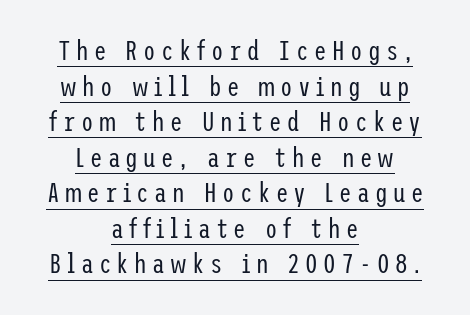
Q: Is the text bold? A: No.
Q: Is the text italic (slanted)? A: No, it is upright.
Q: Is the typeface a serif or a sans-serif typeface? A: Sans-serif.
Q: Is the text underlined? A: Yes.
Q: How is the paragraph aligned? A: Centered.
Q: Is the spacing between lines tight, normal or loose? A: Normal.
Q: Width (condensed, normal, or wide)? A: Condensed.
Q: Stroke contrast? A: Low.
Q: x-height? A: Medium.
